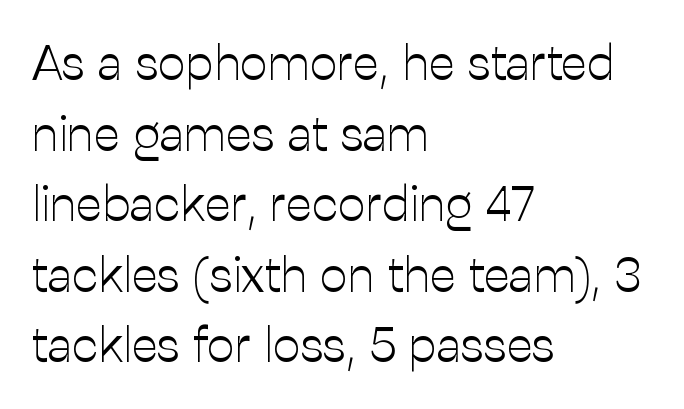
Q: Is the text bold? A: No.
Q: Is the text italic (slanted)? A: No, it is upright.
Q: Is the typeface a serif or a sans-serif typeface? A: Sans-serif.
Q: Is the text underlined? A: No.
Q: How is the paragraph aligned? A: Left-aligned.
Q: Is the spacing between letters normal or unusually wide? A: Normal.
Q: Is the spacing between lines tight, normal or loose? A: Normal.
Q: Width (condensed, normal, or wide)? A: Normal.
Q: Stroke contrast? A: Low.
Q: x-height? A: Medium.
Q: Monospaced? A: No.
